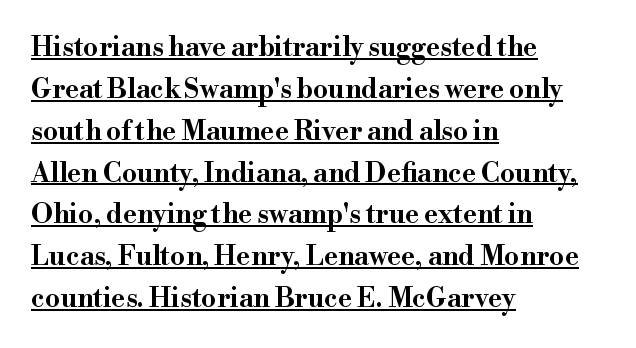
The image shows 27 px text type, upright; set left-aligned, normal line spacing (1.55x), normal letter spacing, underlined.
